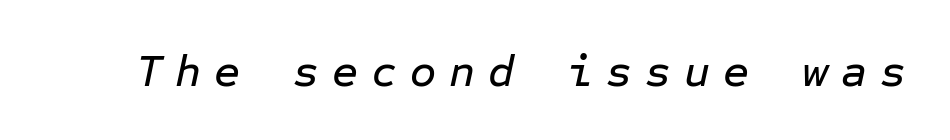
Q: Is the text italic (slanted)? A: Yes, it leans right by about 12 degrees.
Q: Is the text underlined? A: No.
Q: Is the spacing between letters normal or unusually wide? A: Unusually wide.
Q: Width (condensed, normal, or wide)? A: Normal.
Q: Stroke contrast? A: Low.
Q: x-height? A: Medium.
Q: Monospaced? A: Yes.
